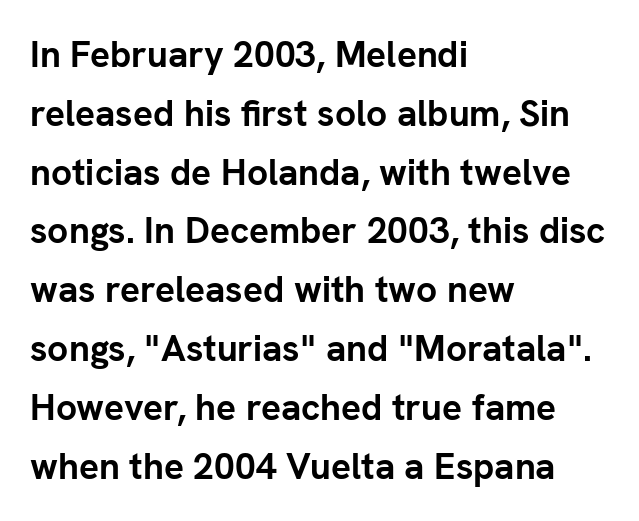
Q: Is the text bold? A: Yes.
Q: Is the text italic (slanted)? A: No, it is upright.
Q: Is the typeface a serif or a sans-serif typeface? A: Sans-serif.
Q: Is the text underlined? A: No.
Q: How is the paragraph aligned? A: Left-aligned.
Q: Is the spacing between letters normal or unusually wide? A: Normal.
Q: Is the spacing between lines tight, normal or loose? A: Normal.
Q: Width (condensed, normal, or wide)? A: Normal.
Q: Stroke contrast? A: Low.
Q: x-height? A: Medium.
Q: Monospaced? A: No.
